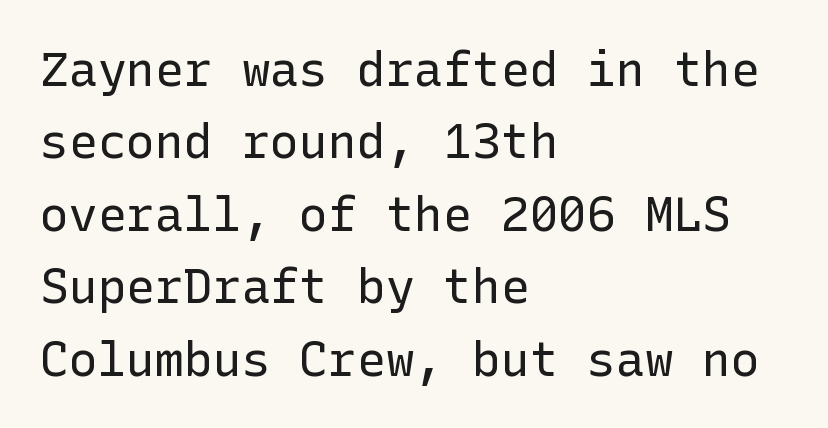
The zone under the glyphs is completely vacant. The line texture is even and compact thanks to regular tracking. Normally led — the rows are evenly, conventionally spaced. Is the type heavy? It reads as light-to-regular instead. The lines are quadded left. Regarding serifs, this sample does without them.
